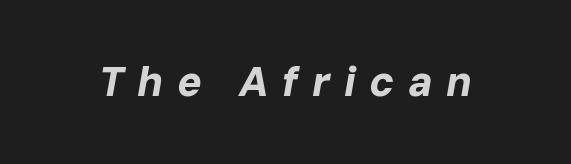
The image shows 41 px bold type, italic (leaning right); set unusually wide letter spacing (+0.33 em), not underlined; low stroke contrast and a medium x-height.
